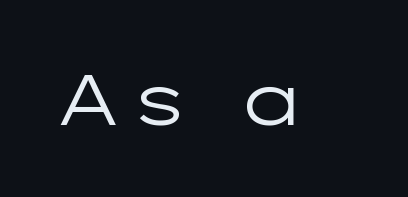
The image shows 71 px regular-weight, wide sans-serif type, upright; set not underlined; low stroke contrast and a medium x-height.
